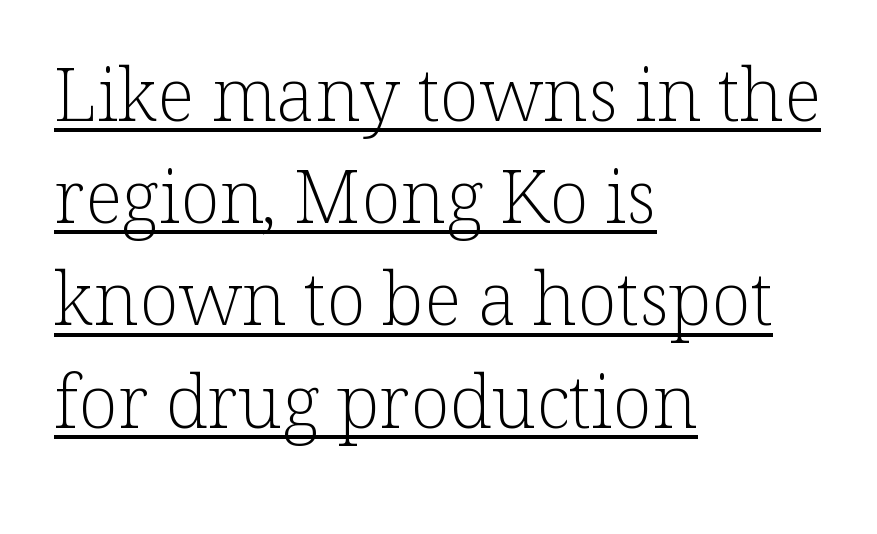
The image shows 73 px light serif type, upright; set left-aligned, normal line spacing (1.4x), normal letter spacing, underlined; low stroke contrast and a medium x-height.
